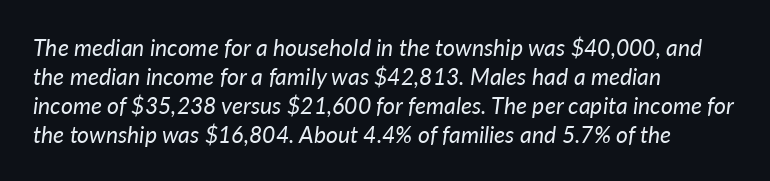
If you drew a ruler down the left edge, every line would touch it. This sample uses an oblique cut, with every glyph tilted off the vertical. The cut favours lightness, reaching ordinary text weight at its darkest. Check under the words: just untouched page.
